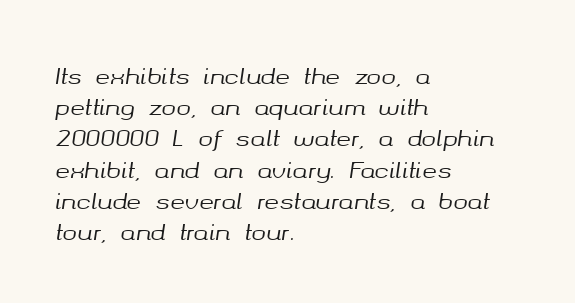
Q: Is the text italic (slanted)? A: Yes, it leans right by about 8 degrees.
Q: Is the text underlined? A: No.
Q: How is the paragraph aligned? A: Left-aligned.
Q: Is the spacing between letters normal or unusually wide? A: Normal.
Q: Is the spacing between lines tight, normal or loose? A: Normal.
